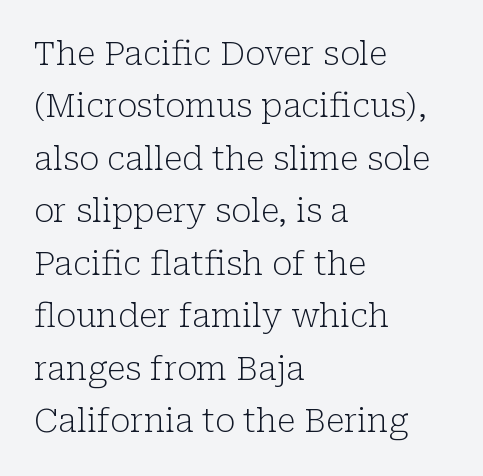
{"serif": "yes", "italic": "no", "bold": "no", "weight": "light", "width": "normal", "stroke_contrast": "low", "x_height": "medium", "monospaced": "no", "underline": "no", "align": "left", "line_spacing": "normal", "line_spacing_ratio": 1.59, "letter_spacing": "normal", "letter_spacing_em": 0.0, "glyph_px": 33}
